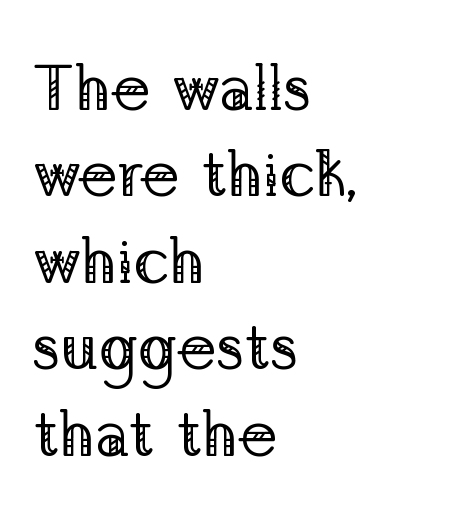
Q: Is the text bold? A: No.
Q: Is the text italic (slanted)? A: No, it is upright.
Q: Is the typeface a serif or a sans-serif typeface? A: Serif.
Q: Is the text underlined? A: No.
Q: How is the paragraph aligned? A: Left-aligned.
Q: Is the spacing between letters normal or unusually wide? A: Normal.
Q: Is the spacing between lines tight, normal or loose? A: Normal.
Q: Width (condensed, normal, or wide)? A: Normal.
Q: Stroke contrast? A: Low.
Q: x-height? A: Medium.
Q: Monospaced? A: No.
